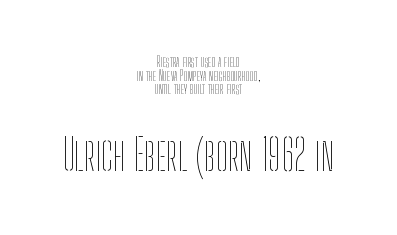
Q: Is the text bold? A: No.
Q: Is the text italic (slanted)? A: No, it is upright.
Q: Is the text underlined? A: No.
Q: How is the paragraph aligned? A: Centered.
Q: Is the spacing between letters normal or unusually wide? A: Normal.
Q: Is the spacing between lines tight, normal or loose? A: Tight.
Q: Which block of text is set in a larger size, the first (top) or the second (bottom)? A: The second (bottom) one.
Q: Width (condensed, normal, or wide)? A: Condensed.
Q: Stroke contrast? A: Low.
Q: x-height? A: Medium.
Q: Monospaced? A: No.
